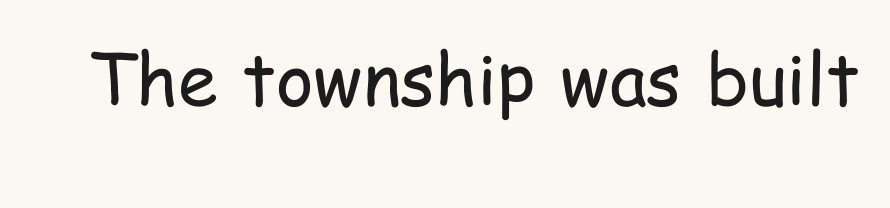
Q: Is the text bold? A: No.
Q: Is the text italic (slanted)? A: No, it is upright.
Q: Is the typeface a serif or a sans-serif typeface? A: Sans-serif.
Q: Is the text underlined? A: No.
Q: Is the spacing between letters normal or unusually wide? A: Normal.
Q: Width (condensed, normal, or wide)? A: Condensed.
Q: Stroke contrast? A: Low.
Q: x-height? A: Medium.
Q: Monospaced? A: No.
